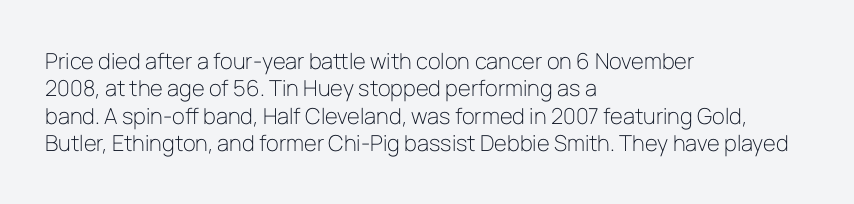
The image shows 22 px text type, upright; set left-aligned, normal line spacing (1.25x), normal letter spacing, not underlined.
